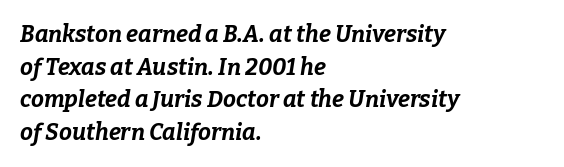
The image shows 23 px bold type, italic (leaning right); set left-aligned, normal line spacing (1.42x), normal letter spacing, not underlined.
